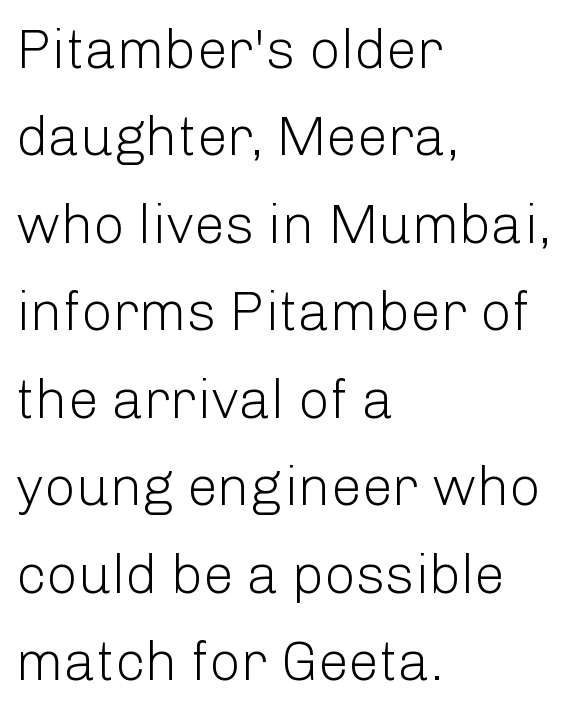
Q: Is the text bold? A: No.
Q: Is the text italic (slanted)? A: No, it is upright.
Q: Is the typeface a serif or a sans-serif typeface? A: Sans-serif.
Q: Is the text underlined? A: No.
Q: How is the paragraph aligned? A: Left-aligned.
Q: Is the spacing between letters normal or unusually wide? A: Normal.
Q: Is the spacing between lines tight, normal or loose? A: Normal.
Q: Width (condensed, normal, or wide)? A: Normal.
Q: Stroke contrast? A: Low.
Q: x-height? A: Medium.
Q: Monospaced? A: No.
